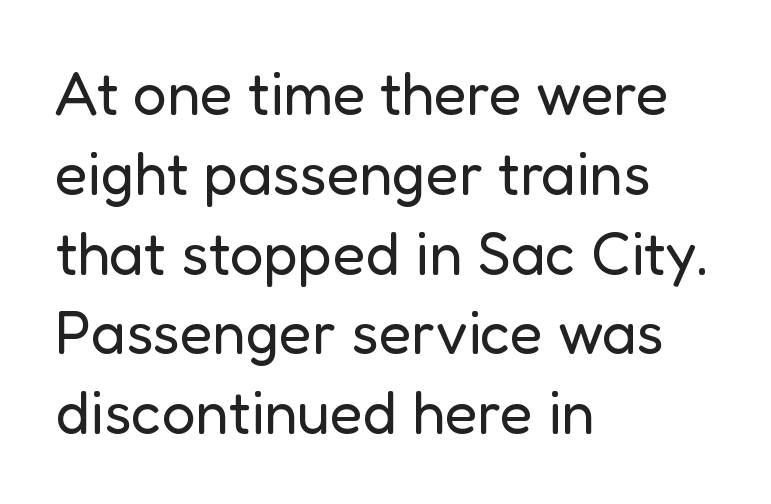
{"serif": "no", "italic": "no", "bold": "no", "weight": "regular", "width": "normal", "stroke_contrast": "low", "x_height": "medium", "monospaced": "no", "underline": "no", "align": "left", "line_spacing": "normal", "line_spacing_ratio": 1.33, "letter_spacing": "normal", "letter_spacing_em": 0.0, "glyph_px": 60}
